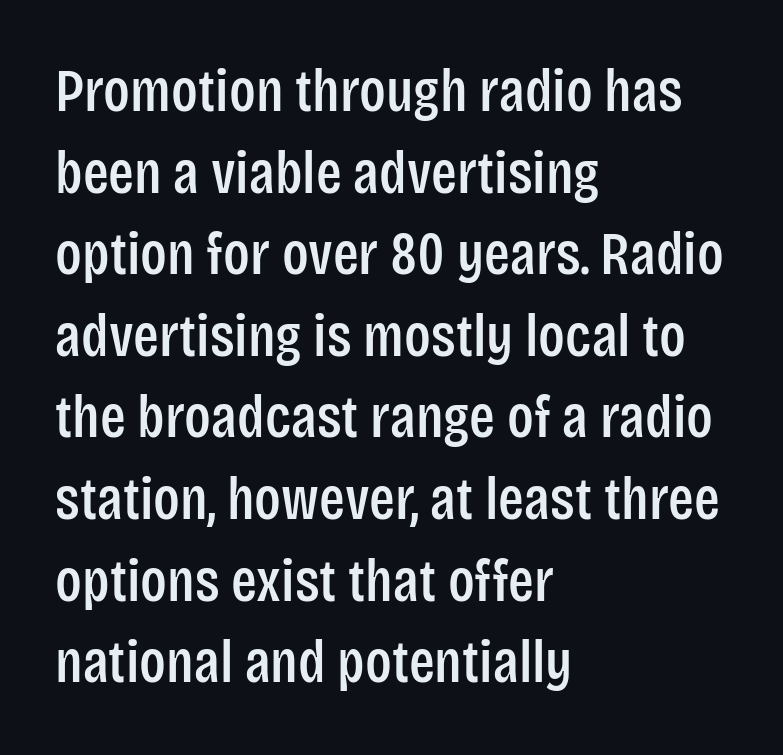
Every stem runs plumb, perpendicular to the baseline. Caption: standard tracking, unaltered. In CSS terms this would be text-align: left. In terms of leading, this rendering sits right in the middle. The typeface chosen for these lines omits serifs. Here the designer chose a conventional face with non-uniform glyph widths.
